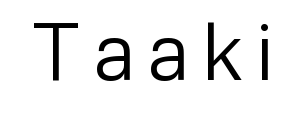
{"serif": "no", "italic": "no", "bold": "no", "weight": "regular", "width": "normal", "stroke_contrast": "low", "x_height": "medium", "monospaced": "no", "underline": "no", "glyph_px": 78}
